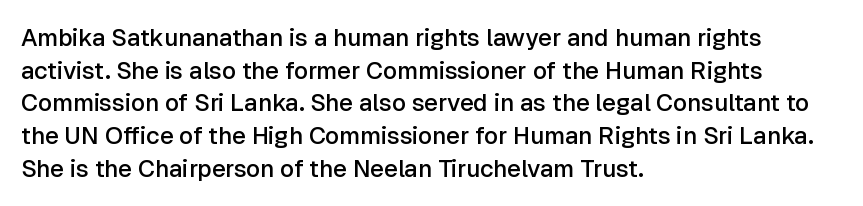
The image shows 24 px text type, upright; set left-aligned, normal line spacing (1.36x), normal letter spacing, not underlined.
